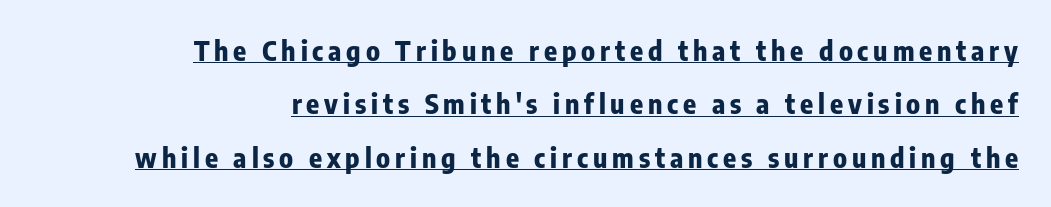
Q: Is the text bold? A: Yes.
Q: Is the text italic (slanted)? A: No, it is upright.
Q: Is the text underlined? A: Yes.
Q: How is the paragraph aligned? A: Right-aligned.
Q: Is the spacing between lines tight, normal or loose? A: Loose.
